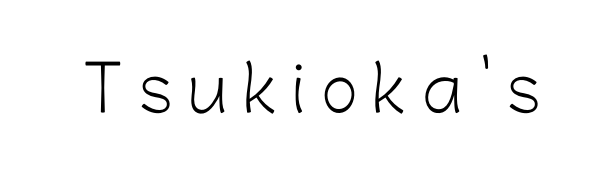
Q: Is the text bold? A: No.
Q: Is the text italic (slanted)? A: No, it is upright.
Q: Is the typeface a serif or a sans-serif typeface? A: Sans-serif.
Q: Is the text underlined? A: No.
Q: Is the spacing between letters normal or unusually wide? A: Unusually wide.
Q: Width (condensed, normal, or wide)? A: Normal.
Q: Stroke contrast? A: Low.
Q: x-height? A: Medium.
Q: Monospaced? A: No.
